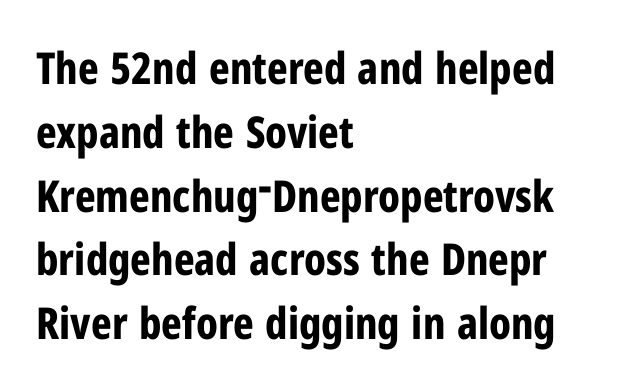
Q: Is the text bold? A: Yes.
Q: Is the text italic (slanted)? A: No, it is upright.
Q: Is the typeface a serif or a sans-serif typeface? A: Sans-serif.
Q: Is the text underlined? A: No.
Q: How is the paragraph aligned? A: Left-aligned.
Q: Is the spacing between letters normal or unusually wide? A: Normal.
Q: Is the spacing between lines tight, normal or loose? A: Normal.
Q: Width (condensed, normal, or wide)? A: Condensed.
Q: Stroke contrast? A: Low.
Q: x-height? A: Medium.
Q: Monospaced? A: No.
